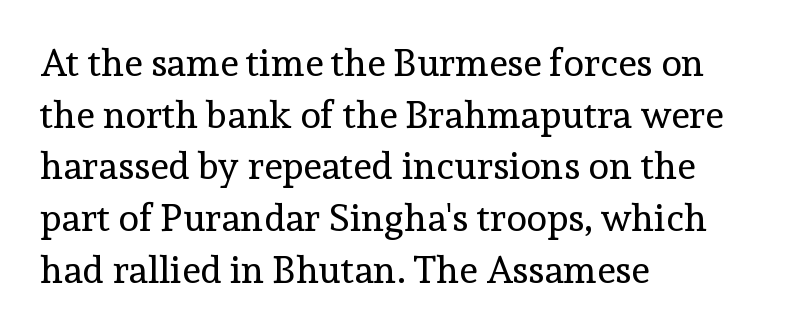
The image shows 38 px regular-weight serif type, upright; set left-aligned, normal line spacing (1.36x), normal letter spacing, not underlined; a medium x-height.
